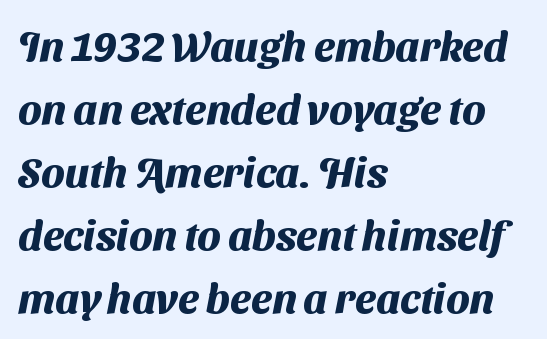
Q: Is the text bold? A: Yes.
Q: Is the typeface a serif or a sans-serif typeface? A: Sans-serif.
Q: Is the text underlined? A: No.
Q: How is the paragraph aligned? A: Left-aligned.
Q: Is the spacing between letters normal or unusually wide? A: Normal.
Q: Is the spacing between lines tight, normal or loose? A: Normal.
Q: Width (condensed, normal, or wide)? A: Normal.
Q: Stroke contrast? A: Medium.
Q: x-height? A: Medium.
Q: Monospaced? A: No.
